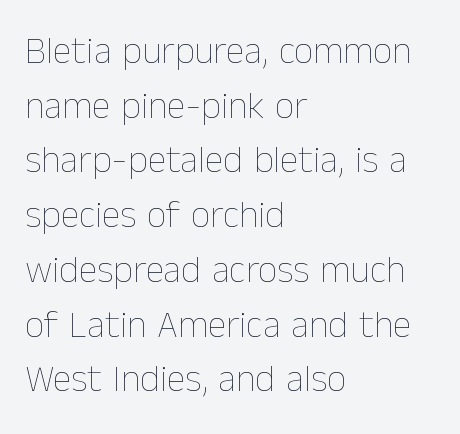
The image shows 38 px thin type, upright; set left-aligned, normal line spacing (1.44x), normal letter spacing, not underlined; low stroke contrast and a medium x-height.
